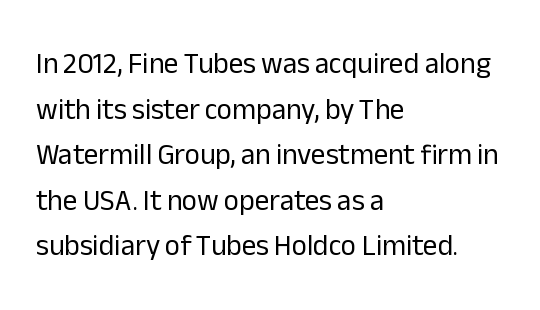
Q: Is the text bold? A: No.
Q: Is the text italic (slanted)? A: No, it is upright.
Q: Is the typeface a serif or a sans-serif typeface? A: Sans-serif.
Q: Is the text underlined? A: No.
Q: How is the paragraph aligned? A: Left-aligned.
Q: Is the spacing between letters normal or unusually wide? A: Normal.
Q: Is the spacing between lines tight, normal or loose? A: Normal.
Q: Width (condensed, normal, or wide)? A: Normal.
Q: Stroke contrast? A: Low.
Q: x-height? A: Medium.
Q: Monospaced? A: No.
